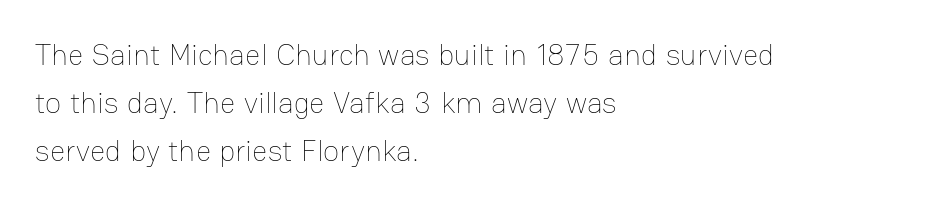
Q: Is the text bold? A: No.
Q: Is the text italic (slanted)? A: No, it is upright.
Q: Is the text underlined? A: No.
Q: How is the paragraph aligned? A: Left-aligned.
Q: Is the spacing between letters normal or unusually wide? A: Normal.
Q: Is the spacing between lines tight, normal or loose? A: Normal.
Q: Width (condensed, normal, or wide)? A: Normal.
Q: Stroke contrast? A: Low.
Q: x-height? A: Medium.
Q: Monospaced? A: No.
